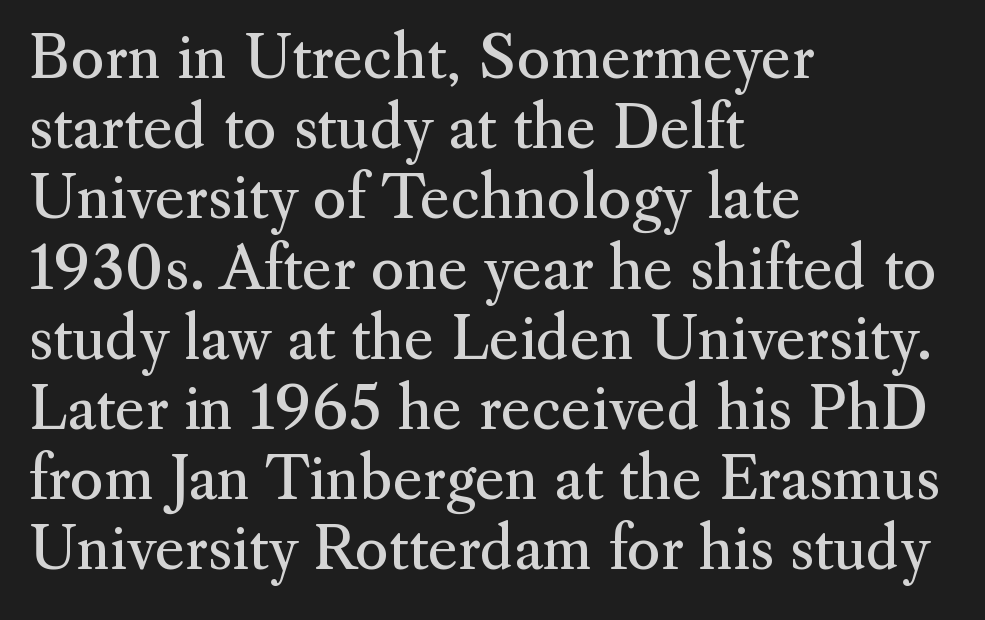
{"serif": "yes", "italic": "no", "bold": "no", "weight": "regular", "width": "normal", "stroke_contrast": "medium", "x_height": "small", "monospaced": "no", "underline": "no", "align": "left", "line_spacing_ratio": 1.21, "letter_spacing": "normal", "letter_spacing_em": 0.0, "glyph_px": 58}
